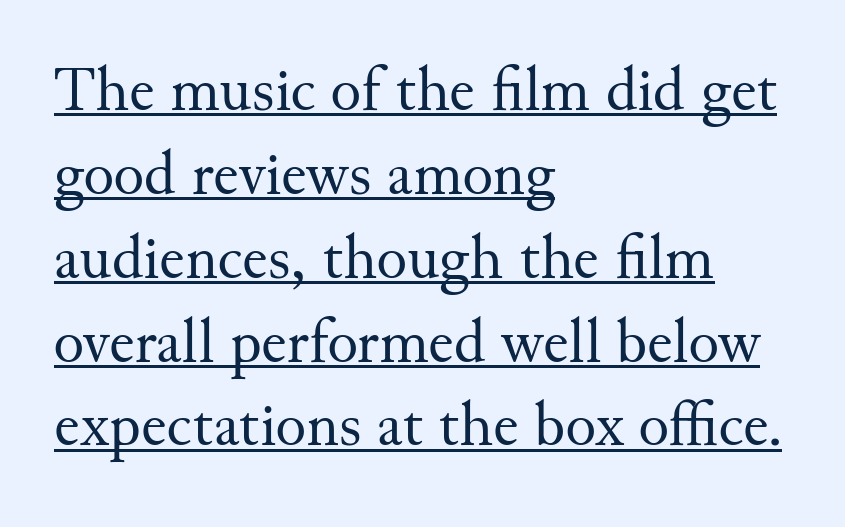
Q: Is the text bold? A: No.
Q: Is the text italic (slanted)? A: No, it is upright.
Q: Is the typeface a serif or a sans-serif typeface? A: Serif.
Q: Is the text underlined? A: Yes.
Q: How is the paragraph aligned? A: Left-aligned.
Q: Is the spacing between letters normal or unusually wide? A: Normal.
Q: Is the spacing between lines tight, normal or loose? A: Normal.
Q: Width (condensed, normal, or wide)? A: Normal.
Q: Stroke contrast? A: Medium.
Q: x-height? A: Small.
Q: Monospaced? A: No.
